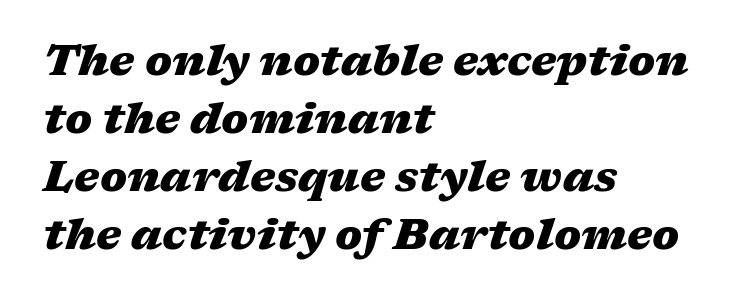
{"italic": "yes", "lean": "right", "slant_degrees": 17, "bold": "yes", "weight": "heavy", "width": "wide", "stroke_contrast": "medium", "x_height": "medium", "monospaced": "no", "underline": "no", "align": "left", "line_spacing": "normal", "line_spacing_ratio": 1.35, "letter_spacing": "normal", "letter_spacing_em": 0.0, "glyph_px": 43}
